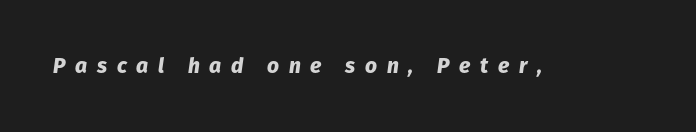
Observe the lean: these are italic letterforms. Chunky letters — that's bold for sure. The string is rendered with underlining switched off. Characters follow at a spacing far wider than the type designer built in.
